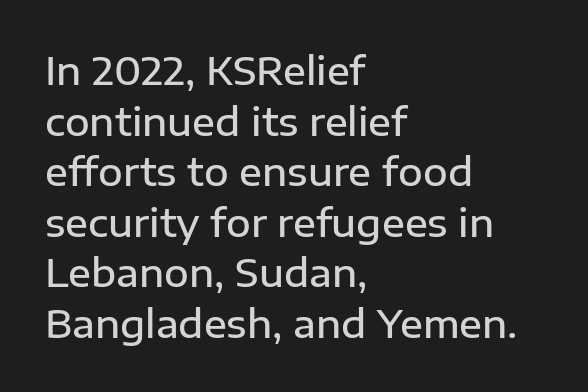
The image shows 38 px semibold sans-serif type, upright; set left-aligned, normal line spacing (1.33x), normal letter spacing, not underlined; low stroke contrast and a medium x-height.
